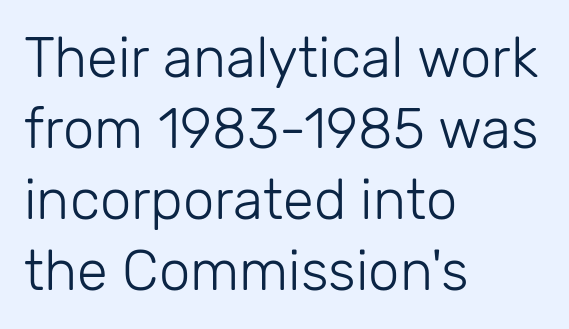
{"serif": "no", "italic": "no", "bold": "no", "weight": "light", "width": "normal", "stroke_contrast": "low", "x_height": "medium", "monospaced": "no", "underline": "no", "align": "left", "line_spacing": "normal", "line_spacing_ratio": 1.27, "letter_spacing": "normal", "letter_spacing_em": 0.0, "glyph_px": 56}
